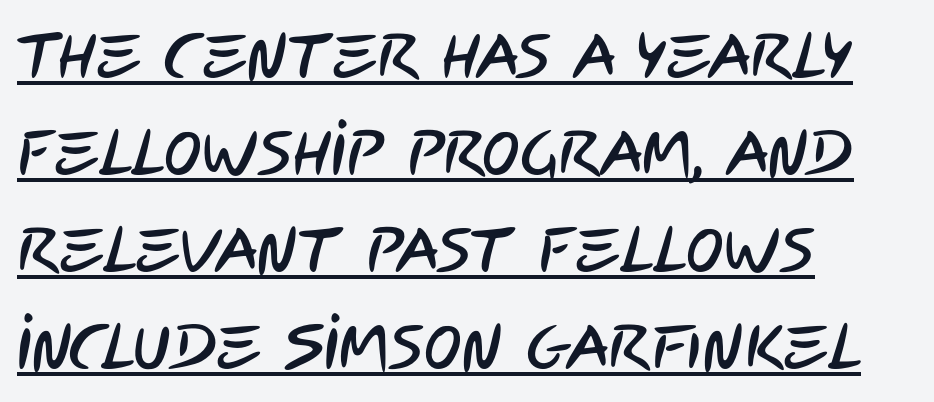
{"serif": "no", "width": "condensed", "stroke_contrast": "low", "x_height": "large", "monospaced": "no", "underline": "yes", "align": "left", "line_spacing": "normal", "line_spacing_ratio": 1.54, "letter_spacing": "normal", "letter_spacing_em": 0.0, "glyph_px": 63}
